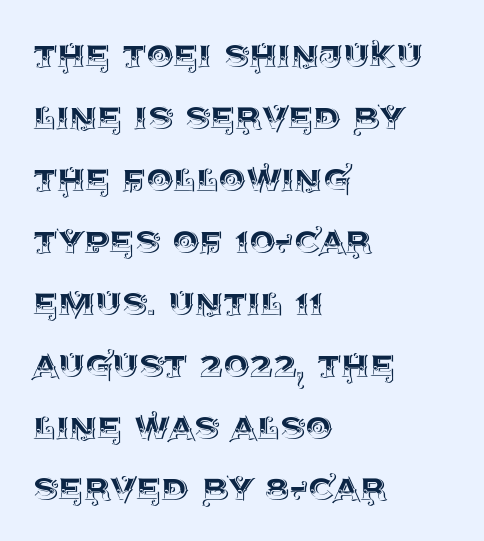
{"italic": "no", "width": "normal", "x_height": "large", "monospaced": "no", "underline": "no", "align": "left", "line_spacing": "normal", "line_spacing_ratio": 1.44, "letter_spacing": "normal", "letter_spacing_em": 0.0, "glyph_px": 43}
